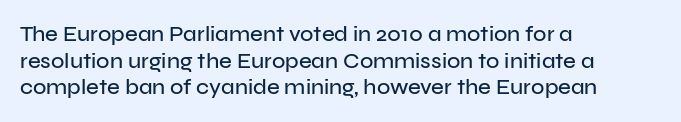
Q: Is the text italic (slanted)? A: No, it is upright.
Q: Is the text underlined? A: No.
Q: How is the paragraph aligned? A: Left-aligned.
Q: Is the spacing between letters normal or unusually wide? A: Normal.
